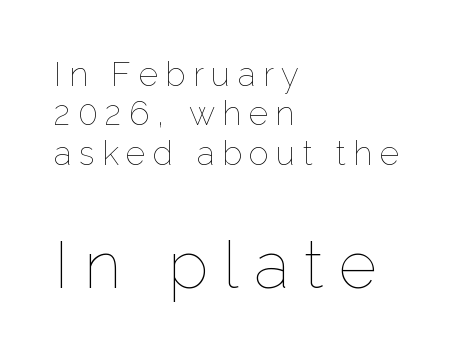
Q: Is the text bold? A: No.
Q: Is the text italic (slanted)? A: No, it is upright.
Q: Is the text underlined? A: No.
Q: How is the paragraph aligned? A: Left-aligned.
Q: Is the spacing between letters normal or unusually wide? A: Unusually wide.
Q: Which block of text is set in a larger size, the first (top) or the second (bottom)? A: The second (bottom) one.
Q: Width (condensed, normal, or wide)? A: Normal.
Q: Stroke contrast? A: Low.
Q: x-height? A: Medium.
Q: Monospaced? A: No.
